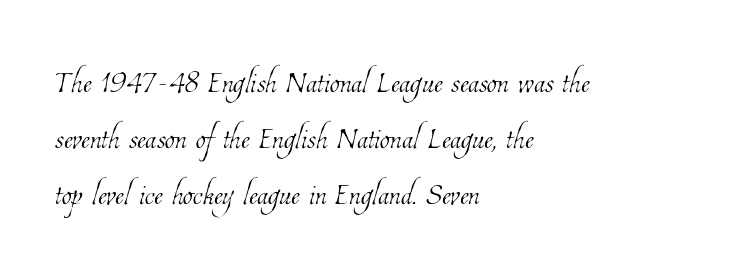
Each letter keeps its own natural width here, so spacing adapts to shape. Short and long lines alike share a common starting point at left. Tracking here is standard; glyphs follow each other at the usual distance. A bare baseline throughout the passage. Baseline-to-baseline distance is the conventional proportion of letter height.
